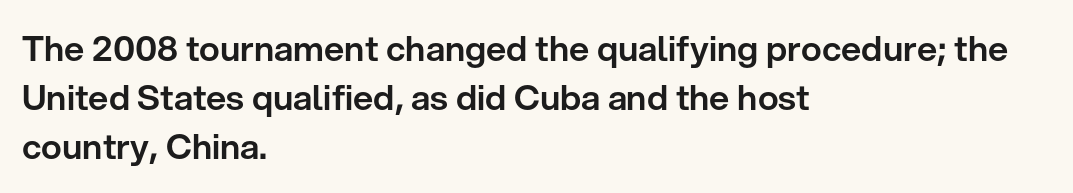
Nope, not italic — everything's standing straight. In terms of leading, this rendering sits right in the middle. Lines of text with bare space underneath. Each letter's strokes conclude bluntly, with no projecting serifs. Casual observation: everything's shoved over to the left. Character widths vary here, with narrow letters taking less room than wide ones.
